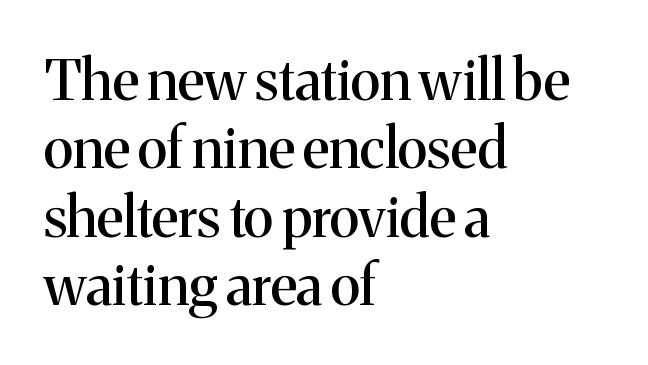
The paragraph has a hard left edge and a soft right edge. Caption: standard tracking, unaltered. The string is rendered with underlining switched off. Unlike a clean sans, this face finishes its strokes with serifs. You could not count columns in this text — the font is proportionally spaced. Characters remain perfectly vertical along every line.
